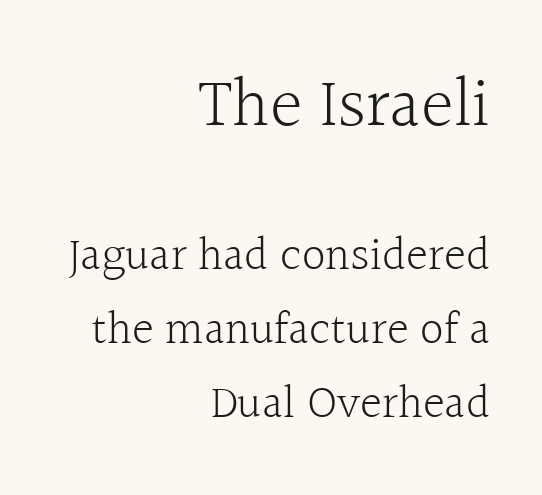
The image shows 70 px light serif type, upright; set right-aligned, normal line spacing (1.58x), normal letter spacing, not underlined; the first (top) block is 1.49x larger; a medium x-height.
